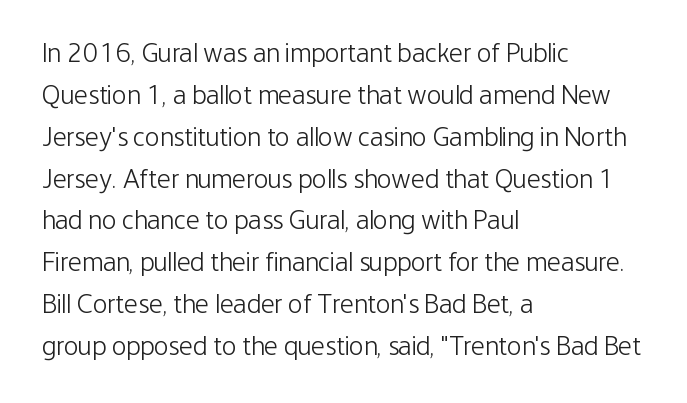
Q: Is the text bold? A: No.
Q: Is the text italic (slanted)? A: No, it is upright.
Q: Is the text underlined? A: No.
Q: How is the paragraph aligned? A: Left-aligned.
Q: Is the spacing between letters normal or unusually wide? A: Normal.
Q: Is the spacing between lines tight, normal or loose? A: Normal.
